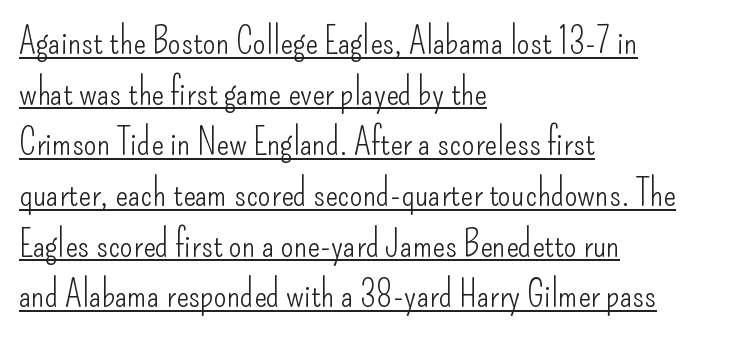
The letters advance in unequal steps, a hallmark of proportional type. These lines sit exactly where default settings would place them. The typeface has the unassuming heft of standard copy or less. A student would call this left alignment; a typographer would say flush left, rag right. The string is rendered with underlining switched on. Each word holds together tightly as a unit, with standard inter-letter gaps.
